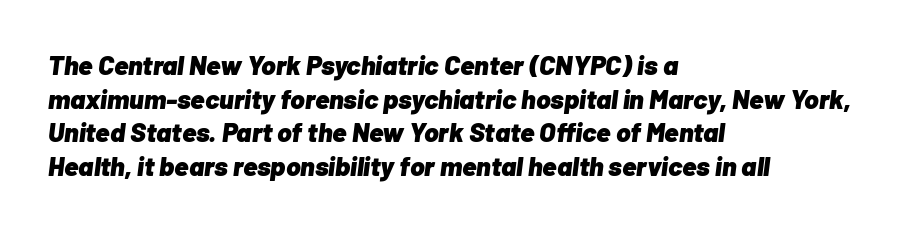
The image shows 27 px bold type, italic (leaning right); set left-aligned, normal line spacing (1.25x), normal letter spacing, not underlined.
